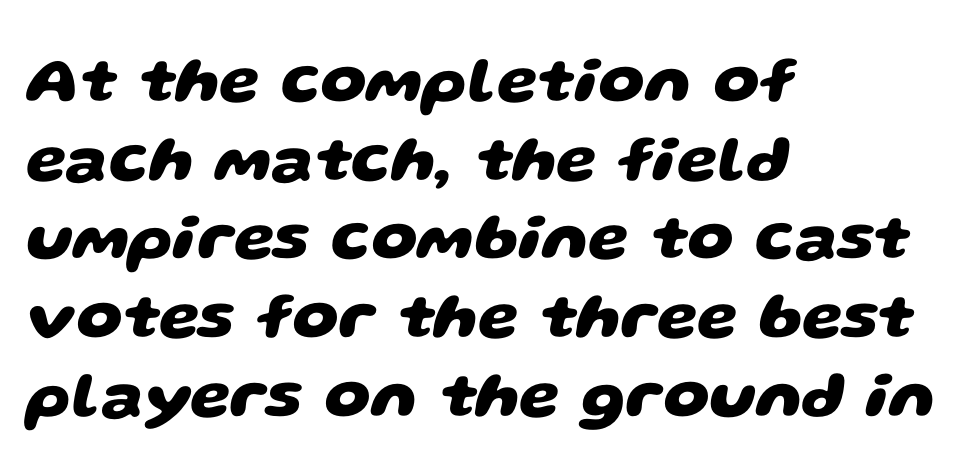
{"serif": "no", "bold": "yes", "weight": "heavy", "width": "wide", "stroke_contrast": "low", "x_height": "large", "monospaced": "no", "underline": "no", "align": "left", "line_spacing_ratio": 1.21, "letter_spacing": "normal", "letter_spacing_em": 0.0, "glyph_px": 65}
